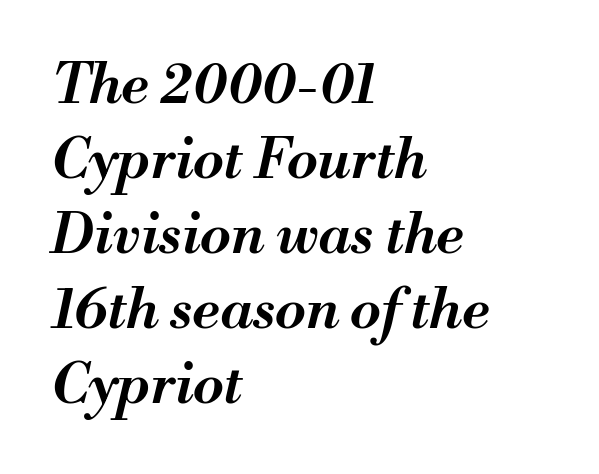
{"italic": "yes", "lean": "right", "slant_degrees": 13, "bold": "semi", "weight": "semibold", "width": "normal", "stroke_contrast": "medium", "x_height": "small", "monospaced": "no", "underline": "no", "align": "left", "line_spacing": "normal", "line_spacing_ratio": 1.34, "letter_spacing": "normal", "letter_spacing_em": 0.0, "glyph_px": 56}
